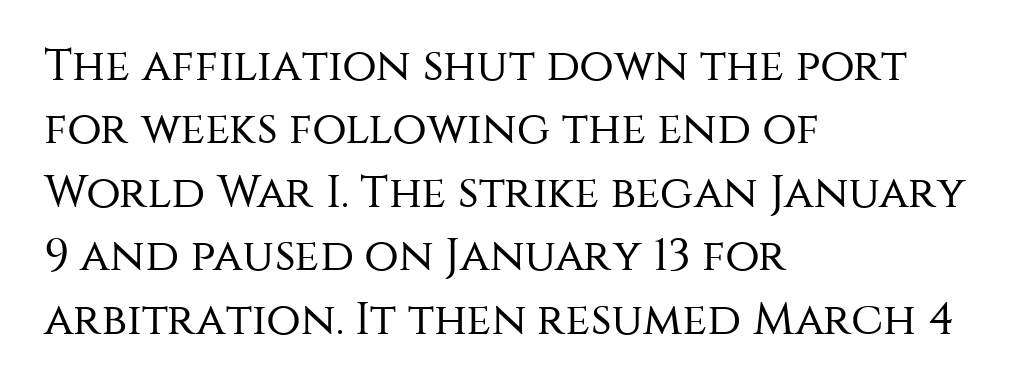
Q: Is the text bold? A: No.
Q: Is the text italic (slanted)? A: No, it is upright.
Q: Is the typeface a serif or a sans-serif typeface? A: Sans-serif.
Q: Is the text underlined? A: No.
Q: How is the paragraph aligned? A: Left-aligned.
Q: Is the spacing between letters normal or unusually wide? A: Normal.
Q: Is the spacing between lines tight, normal or loose? A: Normal.
Q: Width (condensed, normal, or wide)? A: Normal.
Q: Stroke contrast? A: Medium.
Q: x-height? A: Large.
Q: Monospaced? A: No.
